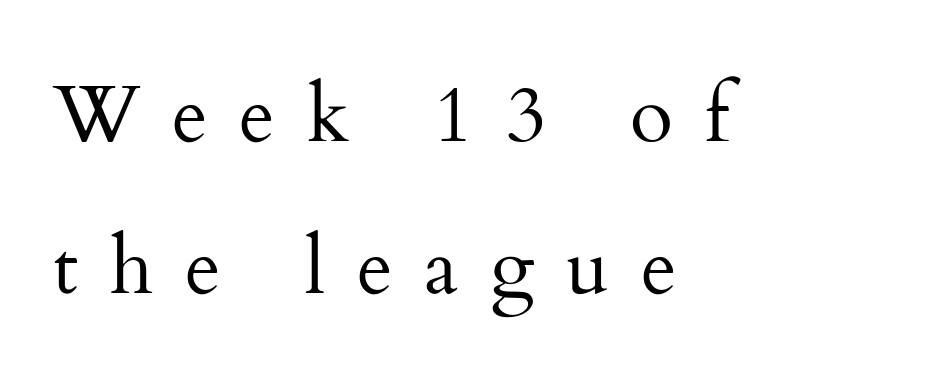
The characters display serif detailing at their extremities. Reading down the block, your eye returns to a fixed left position each line. A quiet, ordinary-to-light weight characterises the typeface. Rows of type keep a wide berth in the vertical direction.
